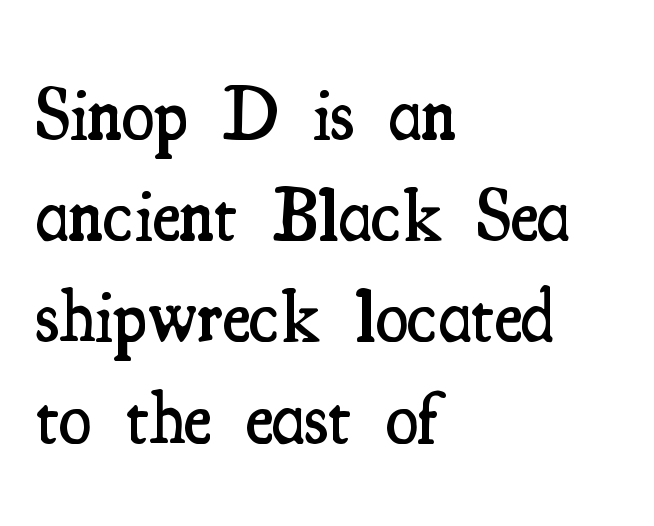
{"serif": "yes", "italic": "no", "bold": "semi", "weight": "semibold", "width": "condensed", "stroke_contrast": "medium", "x_height": "small", "monospaced": "no", "underline": "no", "align": "left", "line_spacing": "normal", "line_spacing_ratio": 1.35, "letter_spacing": "normal", "letter_spacing_em": 0.0, "glyph_px": 75}
